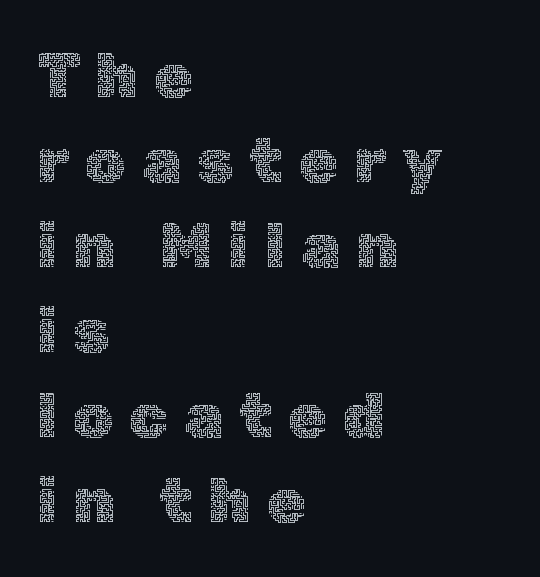
{"italic": "no", "bold": "no", "weight": "thin", "width": "normal", "x_height": "medium", "monospaced": "no", "underline": "no", "align": "left", "line_spacing": "normal", "line_spacing_ratio": 1.35, "letter_spacing": "wide", "letter_spacing_em": 0.25, "glyph_px": 63}
